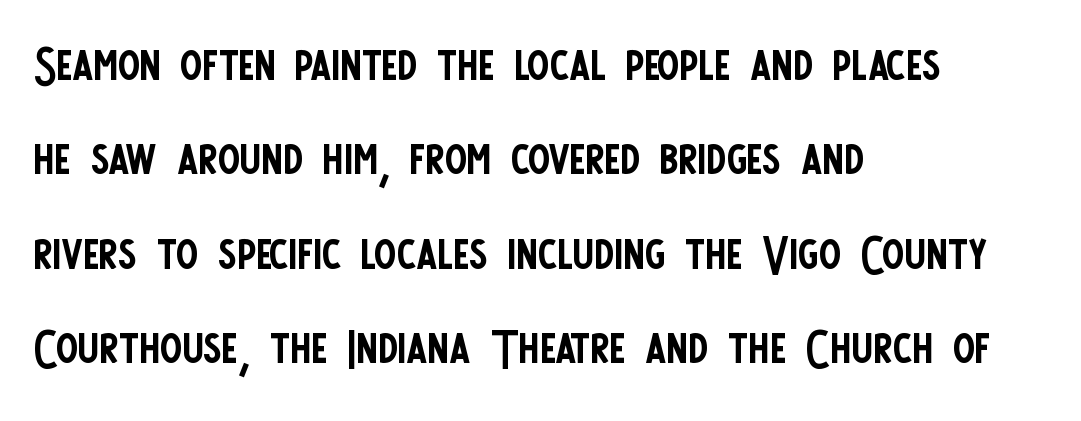
{"serif": "no", "italic": "no", "bold": "no", "weight": "regular", "width": "condensed", "stroke_contrast": "low", "x_height": "large", "monospaced": "no", "underline": "no", "align": "left", "line_spacing": "normal", "line_spacing_ratio": 1.43, "letter_spacing": "normal", "letter_spacing_em": 0.0, "glyph_px": 66}
